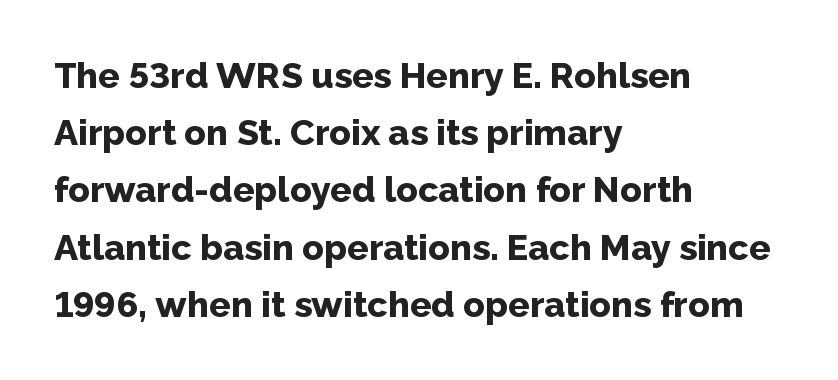
Q: Is the text bold? A: Yes.
Q: Is the text italic (slanted)? A: No, it is upright.
Q: Is the typeface a serif or a sans-serif typeface? A: Sans-serif.
Q: Is the text underlined? A: No.
Q: How is the paragraph aligned? A: Left-aligned.
Q: Is the spacing between letters normal or unusually wide? A: Normal.
Q: Is the spacing between lines tight, normal or loose? A: Normal.
Q: Width (condensed, normal, or wide)? A: Normal.
Q: Stroke contrast? A: Low.
Q: x-height? A: Medium.
Q: Monospaced? A: No.
